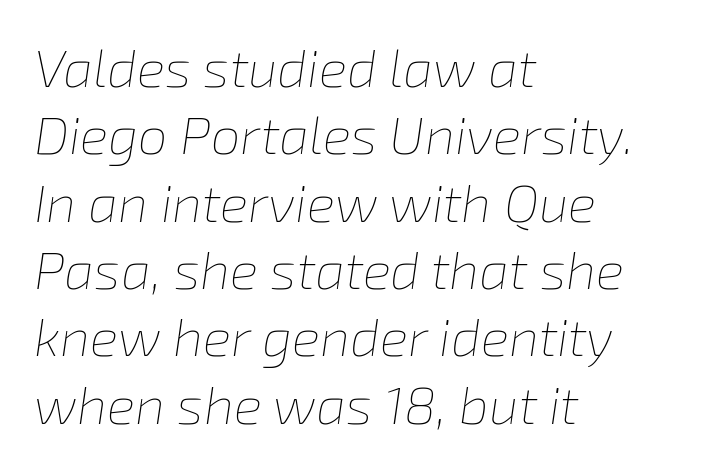
Q: Is the text bold? A: No.
Q: Is the text italic (slanted)? A: Yes, it leans right by about 8 degrees.
Q: Is the text underlined? A: No.
Q: How is the paragraph aligned? A: Left-aligned.
Q: Is the spacing between letters normal or unusually wide? A: Normal.
Q: Is the spacing between lines tight, normal or loose? A: Normal.
Q: Width (condensed, normal, or wide)? A: Normal.
Q: Stroke contrast? A: Low.
Q: x-height? A: Medium.
Q: Monospaced? A: No.
